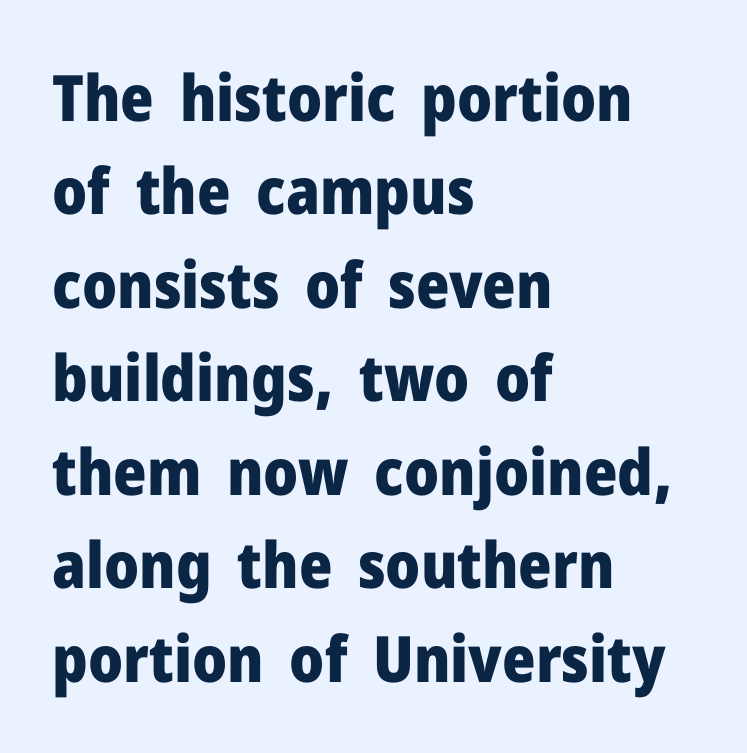
Do the letters lean? They stand straight. Any mark beneath the type? The region is blank. The passage shown is emphatically bold. Rows of type keep a routine distance in the vertical direction.
